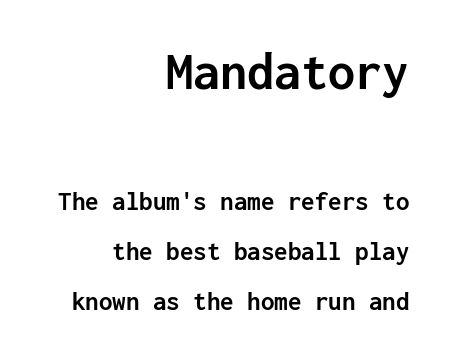
A full-strength bold gives these letters their thick strokes. Line endings align vertically; line beginnings do not. The composition opens big and finishes small. Nothing unusual about the tracking: characters are spaced as the font intends. Here the designer chose a console-style face with uniform glyph widths. Check where the strokes stop: nothing finishes them off — pure sans.
